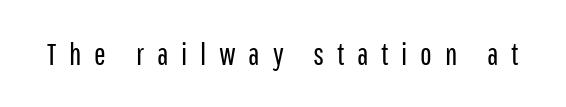
The image shows 31 px regular-weight, condensed sans-serif type, upright; set unusually wide letter spacing (+0.41 em), not underlined; low stroke contrast and a medium x-height.
